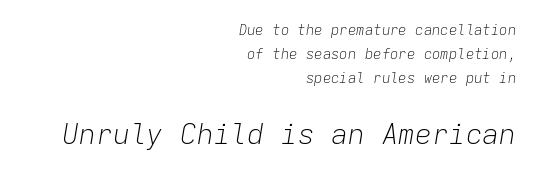
A student would call this right alignment; a typographer would say flush right, rag left. The specimen omits any rule beneath the text block's lines. Glyph-to-glyph distance matches everyday printed text. This is not heavy type; no bold has been used. This sample has the even, mechanical cadence of fixed-width lettering. Characters are canted at an angle relative to the baseline's perpendicular.
